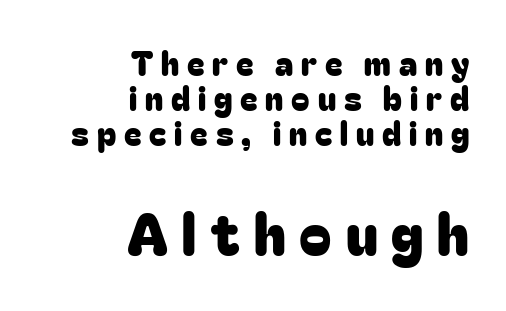
Of the two passages, the one underneath uses the larger point size. The lettering stays uniformly vertical, giving the passage a roman look. The lines are quadded right. This sample uses expanded letter spacing, leaving extra air between glyphs.
